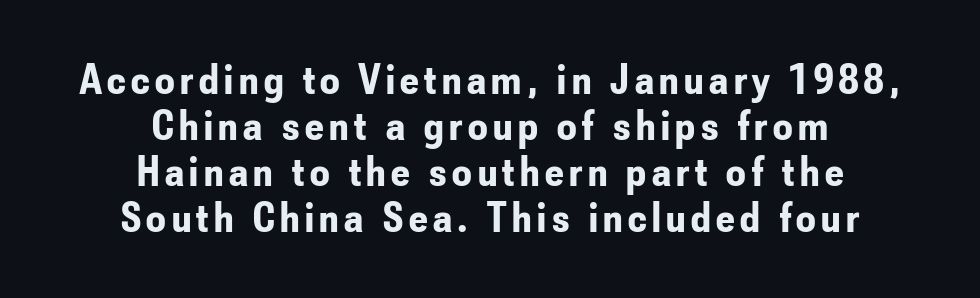
The image shows 43 px bold, condensed sans-serif type, upright; set centered, tight line spacing (1.07x), not underlined; low stroke contrast and a small x-height.
